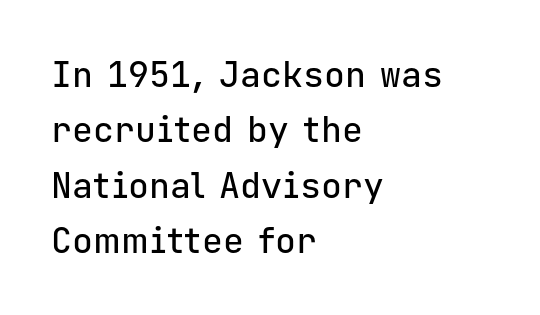
The image shows 35 px sans-serif type, upright, monospaced; set left-aligned, normal line spacing (1.58x), normal letter spacing, not underlined; low stroke contrast and a medium x-height.
